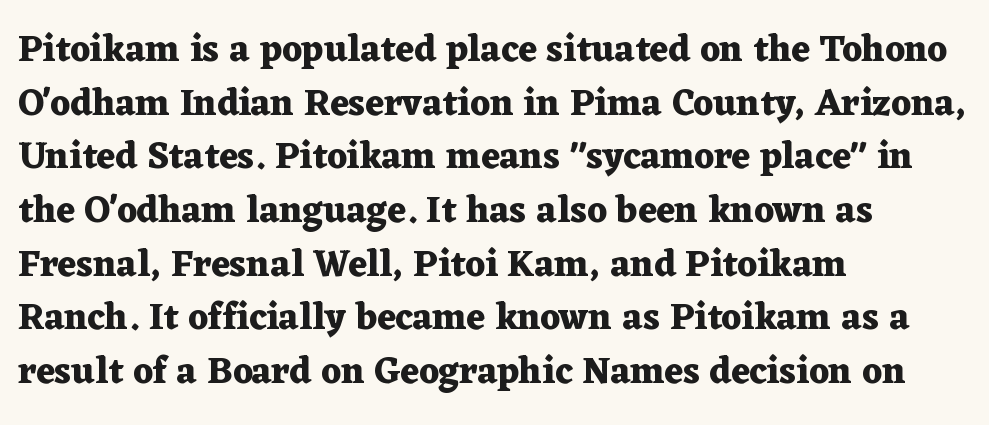
Descenders are the only things crossing below the line. All the whitespace from short lines collects on the right. Nobody touched the tracking dial on this one. Note: serifs present on the glyphs.
